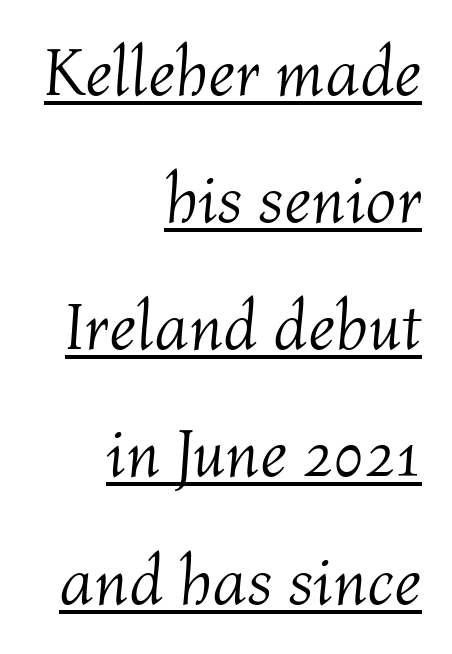
The image shows 68 px light type, italic (leaning right); set right-aligned, line spacing 1.87x, normal letter spacing, underlined; medium stroke contrast and a medium x-height.
